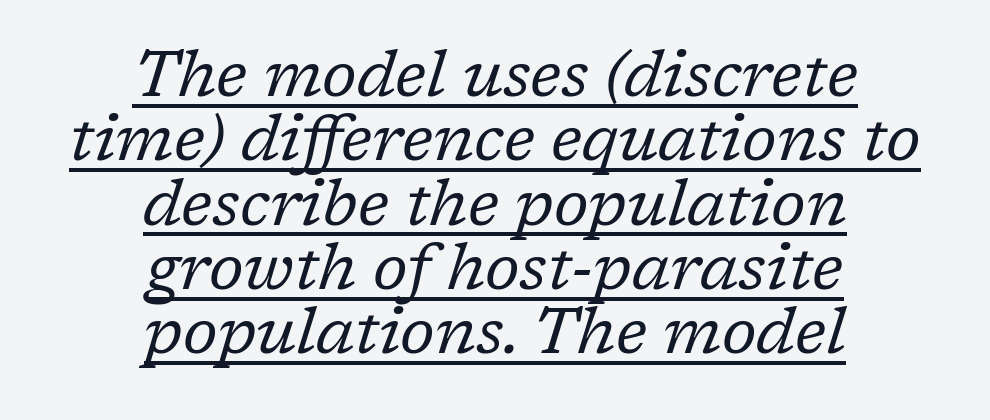
The image shows 65 px regular-weight serif type, italic (leaning right); set centered, tight line spacing (0.99x), normal letter spacing, underlined; low stroke contrast and a medium x-height.
